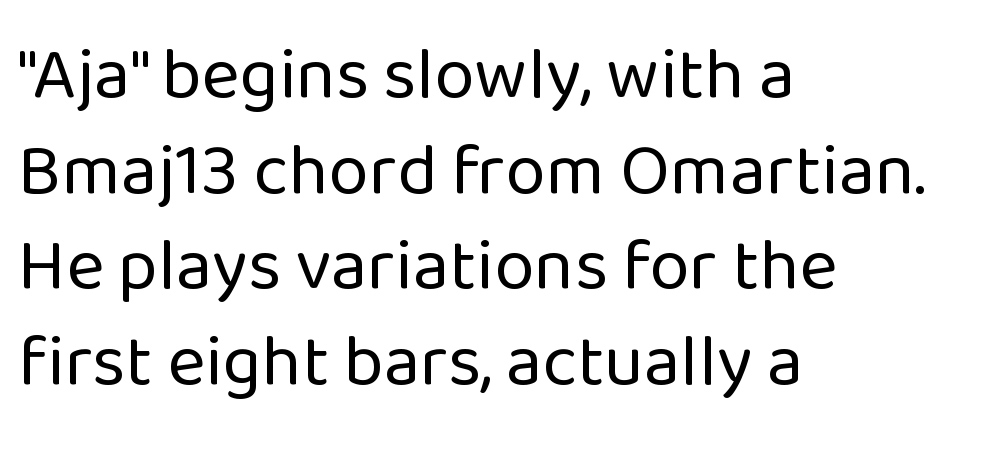
Here the designer chose a conventional face with non-uniform glyph widths. Summary of weight: not heavy and not bold. Rows of type keep a routine distance in the vertical direction. The passage is arranged the way most books set body copy — flush left. Is there any slant? The stems are plumb.
